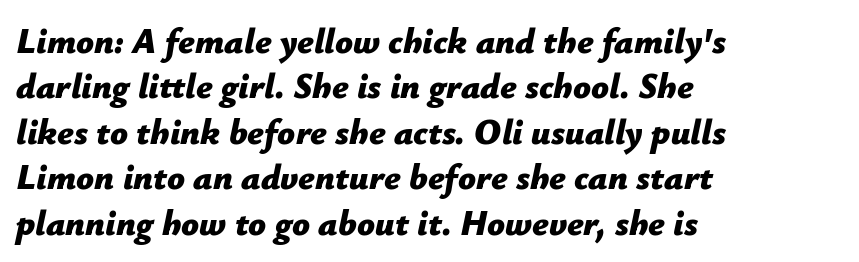
Is the type slanted? Yes — the strokes lean at a clear angle. The paragraph has a hard left edge and a soft right edge. Strokes here are thick enough to call this a true bold. Descender tails drop into unmarked territory.
